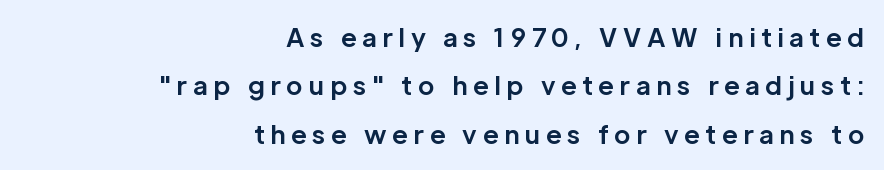
The image shows 25 px bold type, upright; set right-aligned, loose line spacing (1.94x), unusually wide letter spacing (+0.23 em), not underlined.
